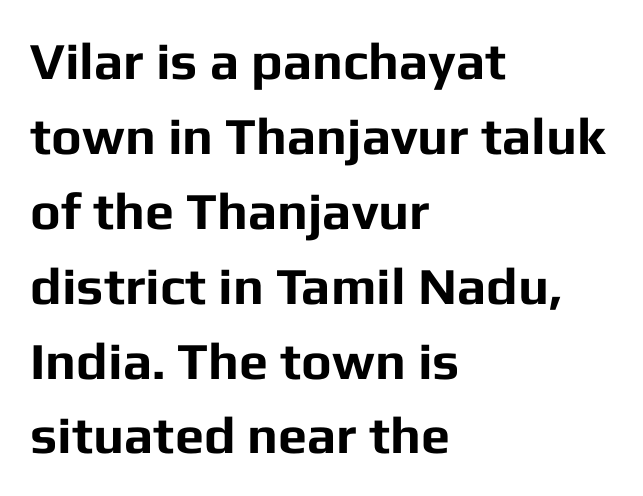
Q: Is the text bold? A: Yes.
Q: Is the text italic (slanted)? A: No, it is upright.
Q: Is the typeface a serif or a sans-serif typeface? A: Sans-serif.
Q: Is the text underlined? A: No.
Q: How is the paragraph aligned? A: Left-aligned.
Q: Is the spacing between letters normal or unusually wide? A: Normal.
Q: Is the spacing between lines tight, normal or loose? A: Normal.
Q: Width (condensed, normal, or wide)? A: Normal.
Q: Stroke contrast? A: Low.
Q: x-height? A: Medium.
Q: Monospaced? A: No.
